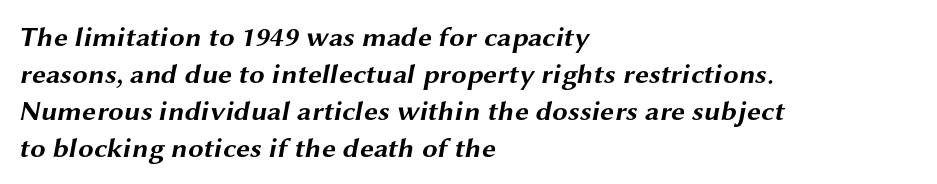
Q: Is the text bold? A: Yes.
Q: Is the typeface a serif or a sans-serif typeface? A: Sans-serif.
Q: Is the text underlined? A: No.
Q: How is the paragraph aligned? A: Left-aligned.
Q: Is the spacing between letters normal or unusually wide? A: Normal.
Q: Is the spacing between lines tight, normal or loose? A: Normal.
Q: Width (condensed, normal, or wide)? A: Wide.
Q: Stroke contrast? A: Medium.
Q: x-height? A: Medium.
Q: Monospaced? A: No.
